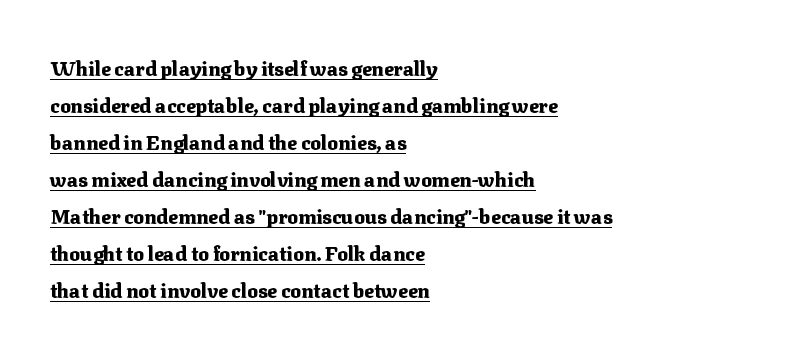
Every word sits above its own underline. Observe the ordinary spacing: letters are neighbours, not strangers. Designer's note — italics off, roman on. Typeset ragged right — the left edge is the straight one. Plenty of ink on the page — the face is bold.
